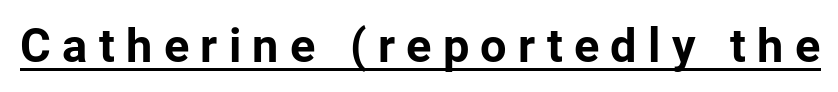
Students, note that the glyphs here are deliberately spaced far apart. A sans-serif font was chosen for this passage. A typesetter would call this proportional, since set widths differ per character. A baseline rule has been typeset under these characters.
